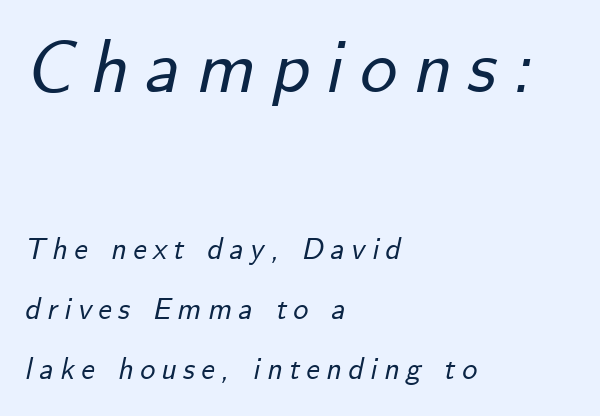
Italic? Definitely — the glyphs are oblique. Line beginnings align vertically; line endings do not. A typesetter would call this heavily tracked-out type. Reading down the column, the eye jumps a long way to each next line. Lines of text with bare space underneath. The emphasis by scale lands on block number one, above.
